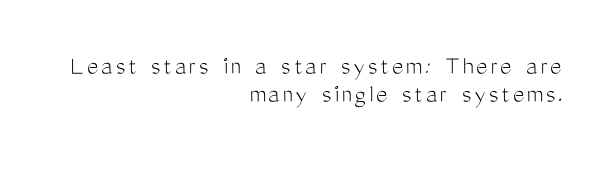
The image shows 27 px text type, upright; set right-aligned, tight line spacing (1.05x), not underlined.
